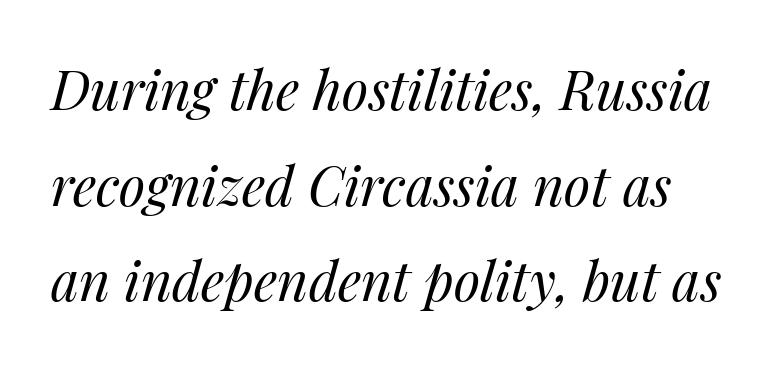
{"italic": "yes", "lean": "right", "slant_degrees": 14, "bold": "no", "weight": "regular", "width": "normal", "stroke_contrast": "medium", "x_height": "medium", "monospaced": "no", "underline": "no", "line_spacing_ratio": 1.77, "letter_spacing": "normal", "letter_spacing_em": 0.0, "glyph_px": 54}
